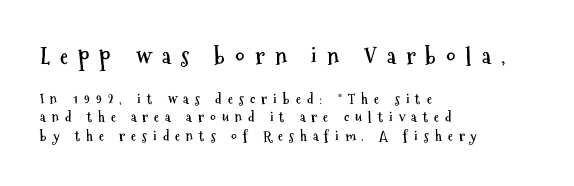
Rendered with straight, roman letterforms. If you drew a ruler down the left edge, every line would touch it. These lines have a slow, spaced-out rhythm from letter to letter. Does the leading feel generous? No, just average. Check the space under the baseline: it is left empty. The rendering shrinks the type as you move from the upper chunk to the lower.
